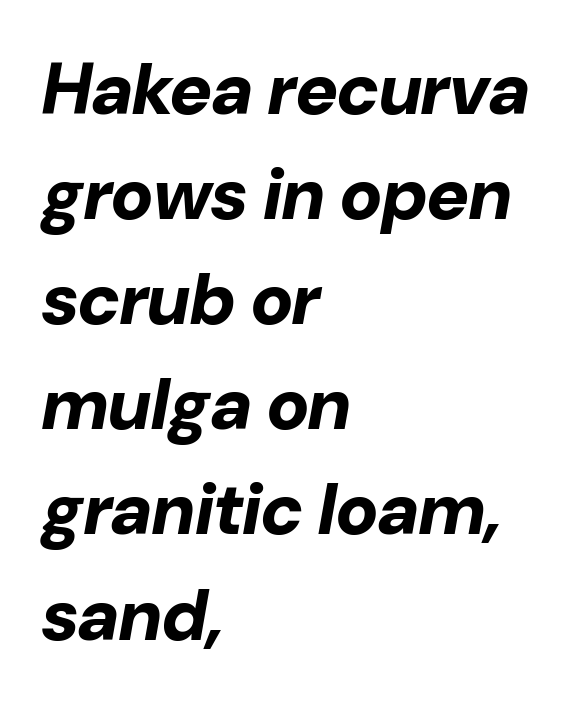
{"italic": "yes", "lean": "right", "slant_degrees": 10, "bold": "yes", "weight": "bold", "width": "normal", "stroke_contrast": "low", "x_height": "medium", "monospaced": "no", "underline": "no", "align": "left", "line_spacing": "normal", "line_spacing_ratio": 1.46, "letter_spacing": "normal", "letter_spacing_em": 0.0, "glyph_px": 72}
